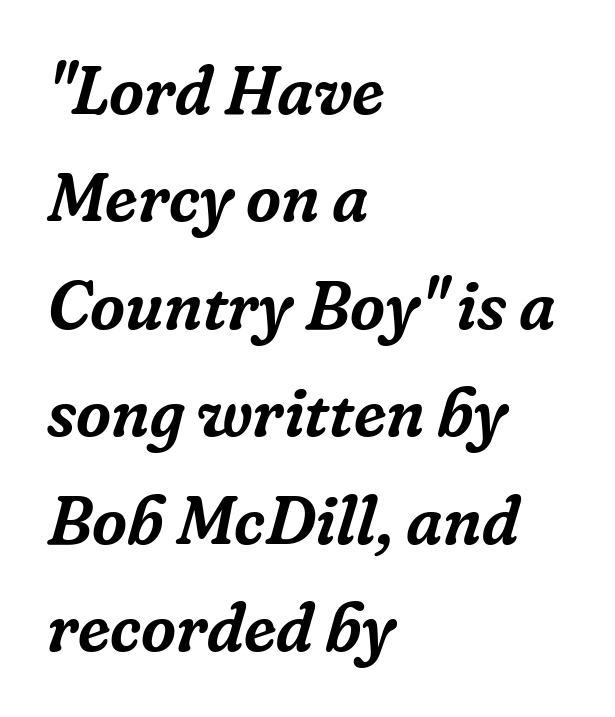
The image shows 68 px serif type, italic (leaning right); set left-aligned, normal line spacing (1.58x), normal letter spacing, not underlined; low stroke contrast and a medium x-height.
